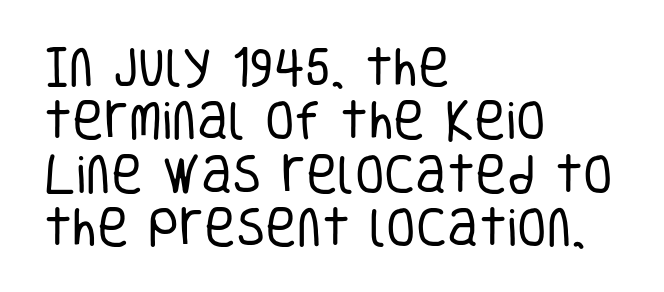
The image shows 43 px regular-weight, condensed sans-serif type, upright; set left-aligned, line spacing 1.24x, normal letter spacing, not underlined; low stroke contrast and a large x-height.
